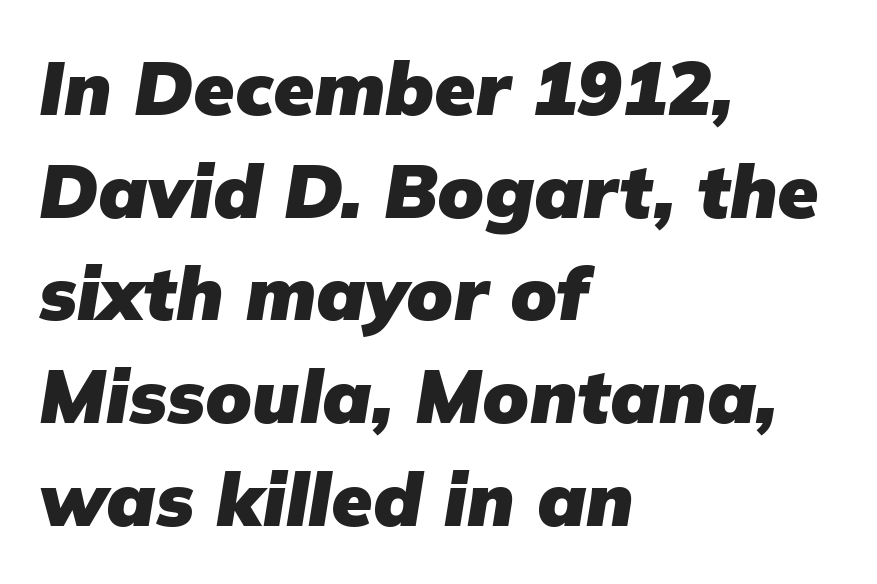
Q: Is the text bold? A: Yes.
Q: Is the text italic (slanted)? A: Yes, it leans right by about 9 degrees.
Q: Is the text underlined? A: No.
Q: How is the paragraph aligned? A: Left-aligned.
Q: Is the spacing between letters normal or unusually wide? A: Normal.
Q: Is the spacing between lines tight, normal or loose? A: Normal.
Q: Width (condensed, normal, or wide)? A: Normal.
Q: Stroke contrast? A: Low.
Q: x-height? A: Medium.
Q: Monospaced? A: No.
